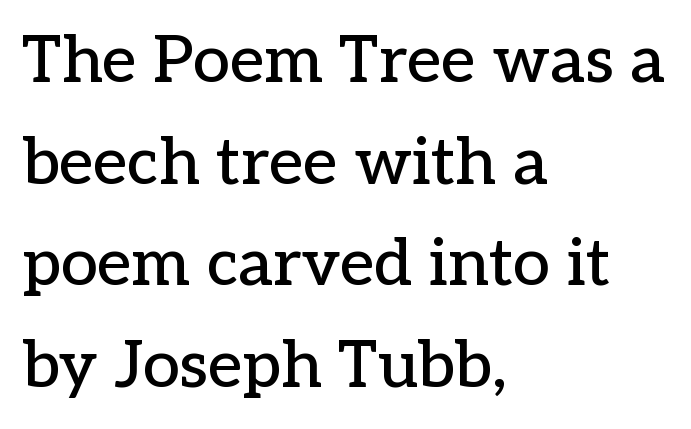
{"serif": "yes", "italic": "no", "width": "normal", "stroke_contrast": "low", "x_height": "medium", "monospaced": "no", "underline": "no", "align": "left", "line_spacing": "normal", "line_spacing_ratio": 1.54, "letter_spacing": "normal", "letter_spacing_em": 0.0, "glyph_px": 66}
